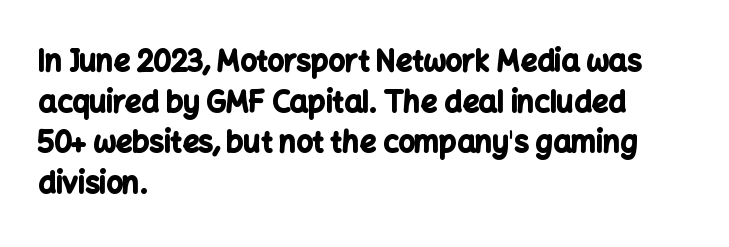
{"serif": "no", "italic": "no", "bold": "yes", "weight": "bold", "width": "normal", "stroke_contrast": "low", "x_height": "medium", "monospaced": "no", "underline": "no", "align": "left", "line_spacing": "normal", "line_spacing_ratio": 1.4, "letter_spacing": "normal", "letter_spacing_em": 0.0, "glyph_px": 29}
